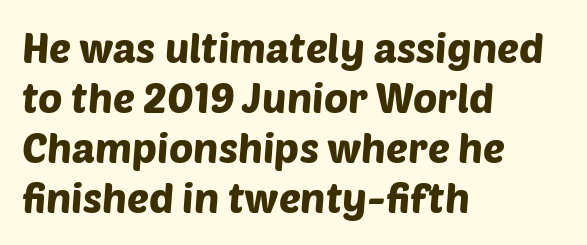
Q: Is the typeface a serif or a sans-serif typeface? A: Sans-serif.
Q: Is the text underlined? A: No.
Q: How is the paragraph aligned? A: Left-aligned.
Q: Is the spacing between letters normal or unusually wide? A: Normal.
Q: Width (condensed, normal, or wide)? A: Normal.
Q: Stroke contrast? A: Low.
Q: x-height? A: Large.
Q: Monospaced? A: No.
